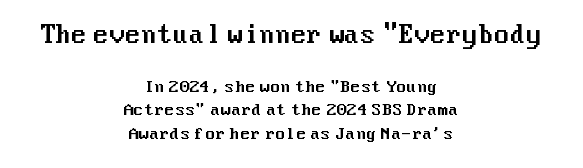
The image shows 23 px text type, upright; set centered, normal line spacing (1.57x), normal letter spacing, not underlined; the first (top) block is 1.53x larger.
